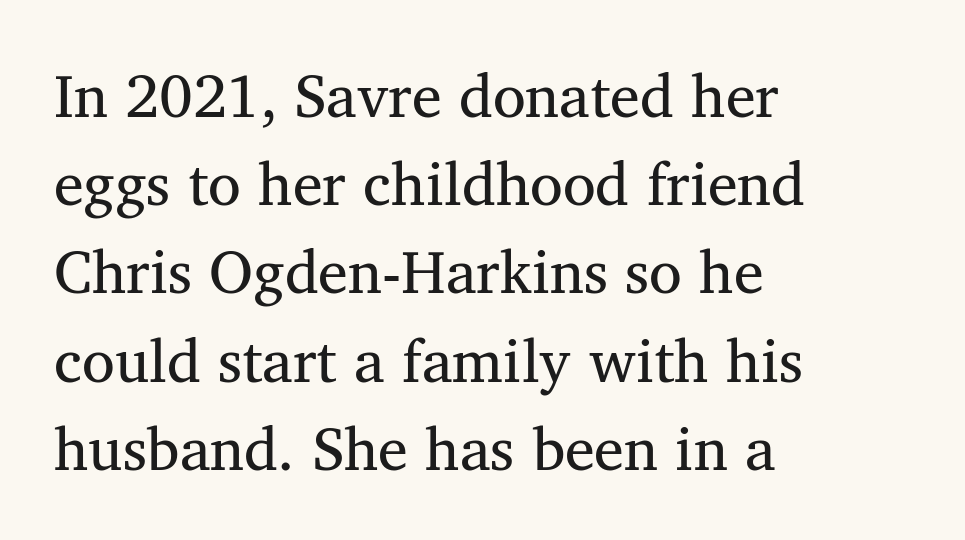
The image shows 60 px serif type, upright; set left-aligned, normal line spacing (1.47x), normal letter spacing, not underlined; medium stroke contrast and a medium x-height.
